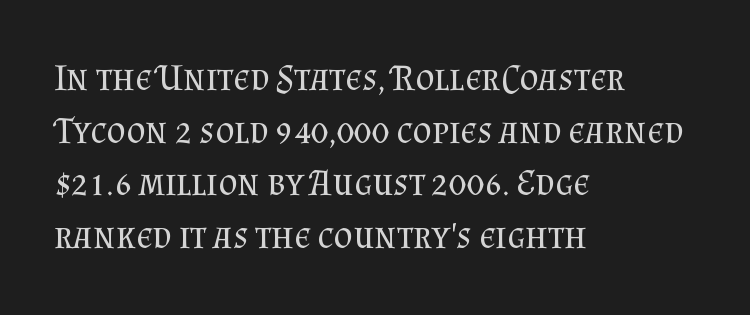
All the whitespace from short lines collects on the right. The specimen omits any rule beneath the text block's lines. Interline gaps are of average width in this sample. In terms of letterform style, serifs are clearly present. Is the type heavy? It reads as light-to-regular instead. Ascenders rise straight up at ninety degrees.
